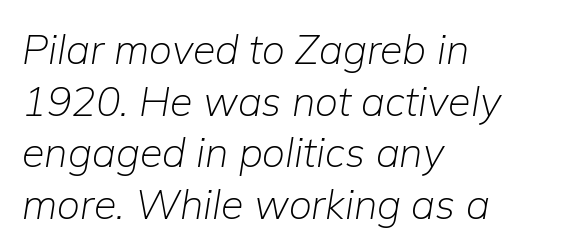
Anything drawn beneath the words? Only blank space. Each new line begins a customary step beneath the previous one. Inter-character spacing is left at the font's built-in metrics. Observe the lean: these are italic letterforms.
